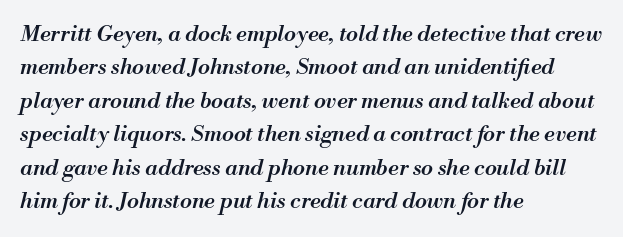
The lines are quadded left. Stems and bowls a touch heavier than normal — semibold. Posture: slanted. Underlining? Definitely not there. Glyph-to-glyph distance matches everyday printed text.
